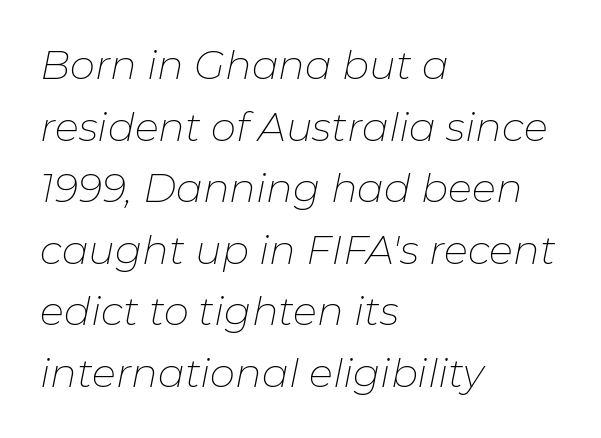
{"italic": "yes", "lean": "right", "slant_degrees": 11, "bold": "no", "weight": "thin", "width": "normal", "stroke_contrast": "low", "x_height": "medium", "monospaced": "no", "underline": "no", "align": "left", "line_spacing": "normal", "line_spacing_ratio": 1.54, "letter_spacing": "normal", "letter_spacing_em": 0.0, "glyph_px": 40}
